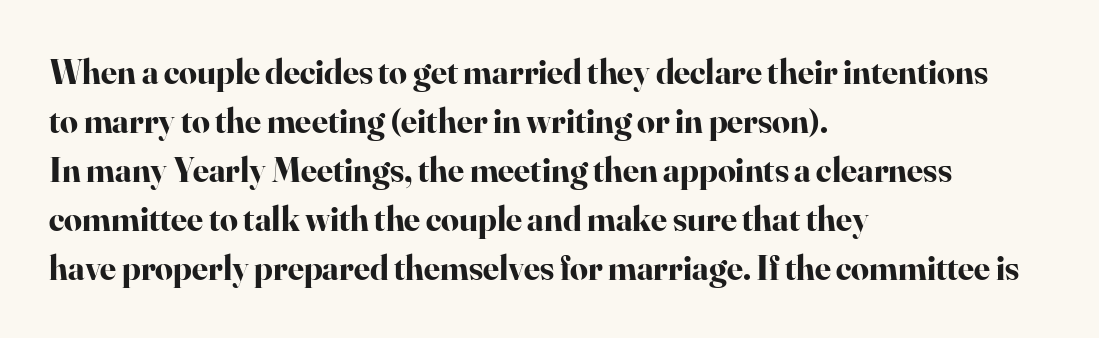
The image shows 35 px bold serif type, upright; set left-aligned, normal line spacing (1.4x), normal letter spacing, not underlined; high stroke contrast and a small x-height.
